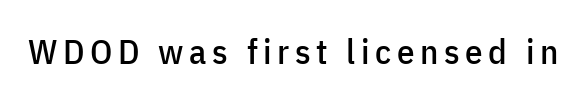
Q: Is the text italic (slanted)? A: No, it is upright.
Q: Is the typeface a serif or a sans-serif typeface? A: Sans-serif.
Q: Is the text underlined? A: No.
Q: Width (condensed, normal, or wide)? A: Condensed.
Q: Stroke contrast? A: Low.
Q: x-height? A: Medium.
Q: Monospaced? A: No.
